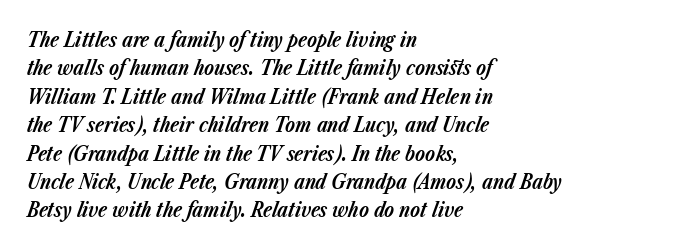
{"italic": "yes", "lean": "right", "slant_degrees": 23, "bold": "yes", "underline": "no", "align": "left", "line_spacing": "normal", "line_spacing_ratio": 1.42, "letter_spacing": "normal", "letter_spacing_em": 0.0, "glyph_px": 20}
